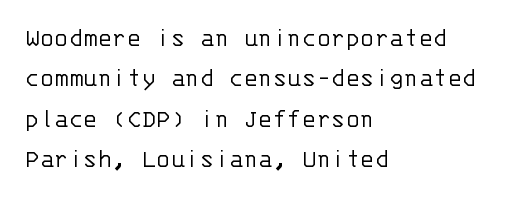
Q: Is the text bold? A: No.
Q: Is the text italic (slanted)? A: No, it is upright.
Q: Is the text underlined? A: No.
Q: How is the paragraph aligned? A: Left-aligned.
Q: Is the spacing between letters normal or unusually wide? A: Normal.
Q: Is the spacing between lines tight, normal or loose? A: Normal.
